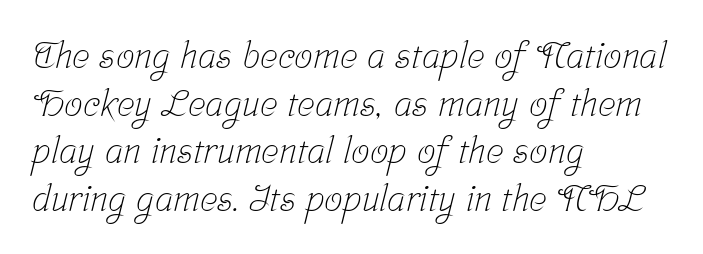
Q: Is the text bold? A: No.
Q: Is the typeface a serif or a sans-serif typeface? A: Serif.
Q: Is the text underlined? A: No.
Q: How is the paragraph aligned? A: Left-aligned.
Q: Is the spacing between letters normal or unusually wide? A: Normal.
Q: Is the spacing between lines tight, normal or loose? A: Normal.
Q: Width (condensed, normal, or wide)? A: Condensed.
Q: Stroke contrast? A: Low.
Q: x-height? A: Medium.
Q: Monospaced? A: No.
